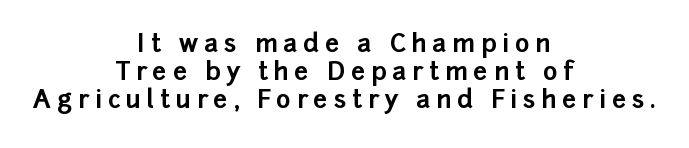
This sample uses expanded letter spacing, leaving extra air between glyphs. Nope, not italic — everything's standing straight. Glance below the letters and you will spot only blank space. Each new line begins almost immediately beneath the previous one. As a designer I'd log this as weight 700, bold. The setting favours the middle, as headings and verse often do.
